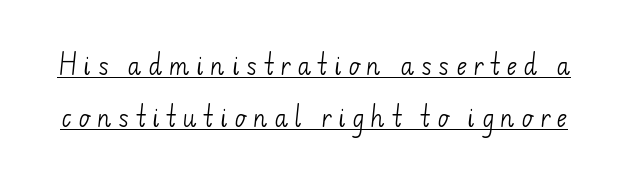
The image shows 23 px text type; set loose line spacing (2.27x), unusually wide letter spacing (+0.28 em), underlined.
